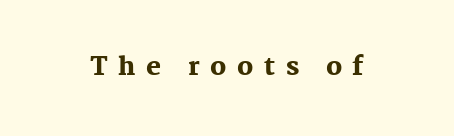
Q: Is the text bold? A: Yes.
Q: Is the text italic (slanted)? A: No, it is upright.
Q: Is the text underlined? A: No.
Q: Is the spacing between letters normal or unusually wide? A: Unusually wide.
